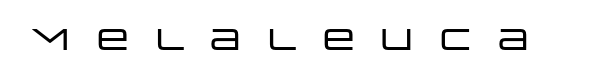
Looks like regular typesetting: each glyph gets only the width it needs. The type is letterspaced generously, with wide tracking. The space beneath each line is pristine and unruled. No feet cap the strokes, marking this as sans-serif type. Tall strokes in this sample are plumb rather than angled.
